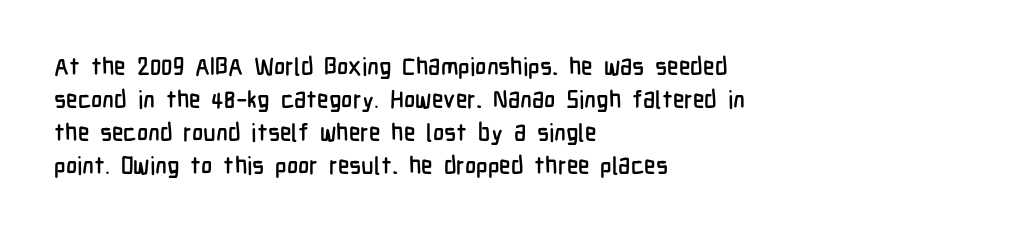
{"italic": "no", "underline": "no", "align": "left", "line_spacing": "normal", "line_spacing_ratio": 1.38, "letter_spacing": "normal", "letter_spacing_em": 0.0, "glyph_px": 24}
